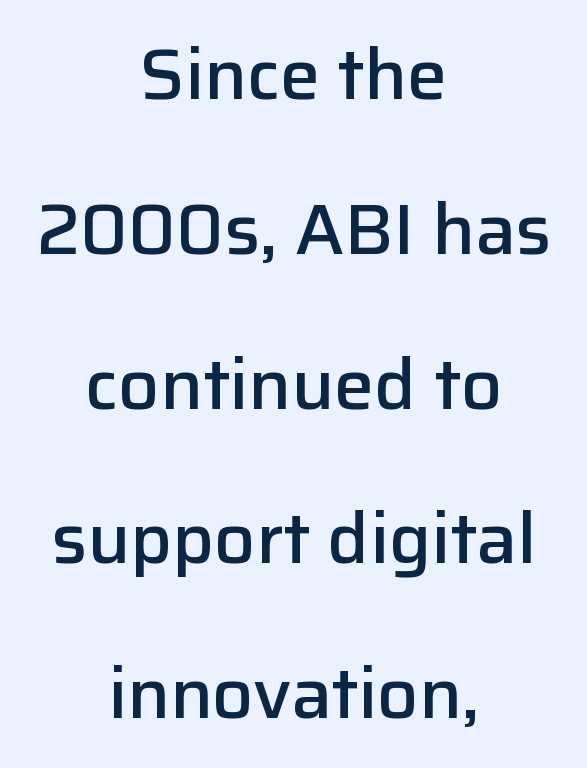
Q: Is the text bold? A: Semi-bold.
Q: Is the text italic (slanted)? A: No, it is upright.
Q: Is the typeface a serif or a sans-serif typeface? A: Sans-serif.
Q: Is the text underlined? A: No.
Q: How is the paragraph aligned? A: Centered.
Q: Is the spacing between letters normal or unusually wide? A: Normal.
Q: Is the spacing between lines tight, normal or loose? A: Loose.
Q: Width (condensed, normal, or wide)? A: Normal.
Q: Stroke contrast? A: Low.
Q: x-height? A: Medium.
Q: Monospaced? A: No.
